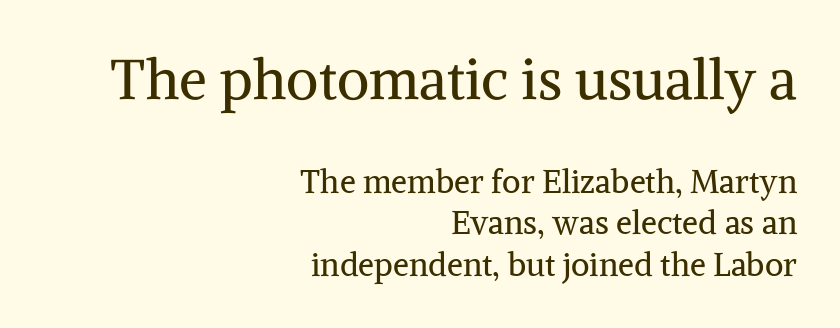
Q: Is the text bold? A: No.
Q: Is the text italic (slanted)? A: No, it is upright.
Q: Is the typeface a serif or a sans-serif typeface? A: Serif.
Q: Is the text underlined? A: No.
Q: How is the paragraph aligned? A: Right-aligned.
Q: Is the spacing between letters normal or unusually wide? A: Normal.
Q: Is the spacing between lines tight, normal or loose? A: Normal.
Q: Which block of text is set in a larger size, the first (top) or the second (bottom)? A: The first (top) one.
Q: Width (condensed, normal, or wide)? A: Normal.
Q: Stroke contrast? A: Medium.
Q: x-height? A: Medium.
Q: Monospaced? A: No.
